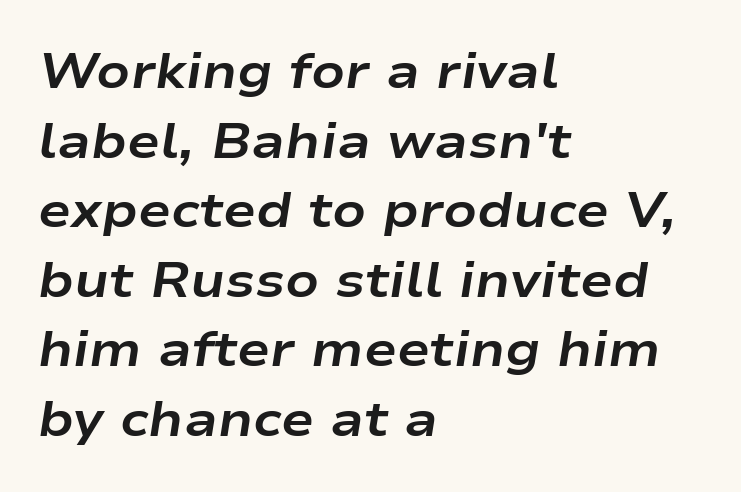
{"italic": "yes", "lean": "right", "slant_degrees": 9, "bold": "yes", "weight": "bold", "width": "wide", "stroke_contrast": "low", "x_height": "medium", "monospaced": "no", "underline": "no", "align": "left", "line_spacing": "normal", "line_spacing_ratio": 1.42, "letter_spacing": "normal", "letter_spacing_em": 0.0, "glyph_px": 49}
